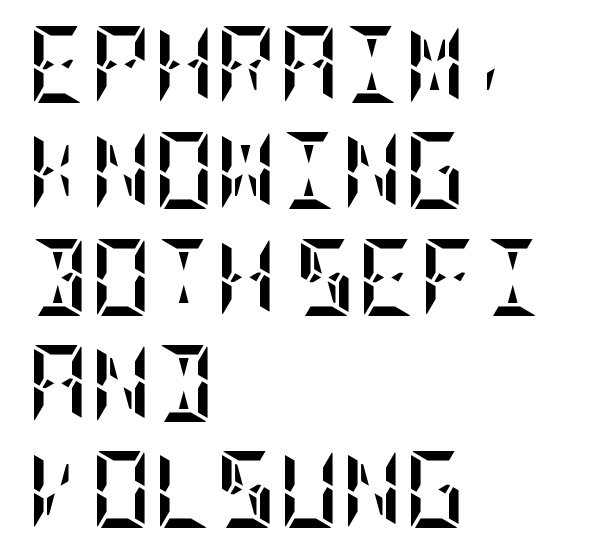
{"italic": "no", "bold": "yes", "weight": "semibold", "width": "condensed", "stroke_contrast": "low", "x_height": "large", "underline": "no", "align": "left", "line_spacing": "normal", "line_spacing_ratio": 1.38, "letter_spacing": "normal", "letter_spacing_em": 0.0, "glyph_px": 77}
